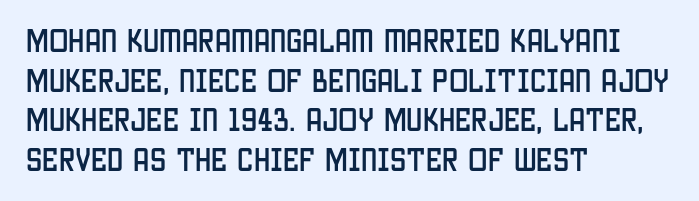
Q: Is the text italic (slanted)? A: No, it is upright.
Q: Is the text underlined? A: No.
Q: How is the paragraph aligned? A: Left-aligned.
Q: Is the spacing between letters normal or unusually wide? A: Normal.
Q: Is the spacing between lines tight, normal or loose? A: Normal.
